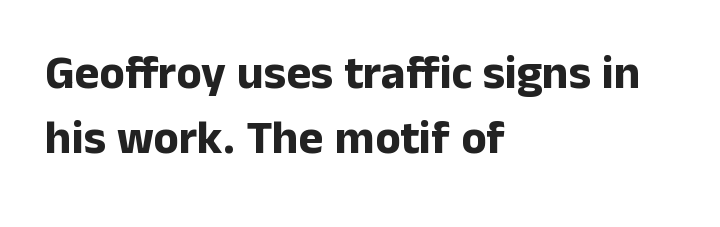
Students, this is bold: see how much ink each stroke carries. Posture: upright roman. Tracking value appears to be zero — textbook default spacing. Line beginnings align vertically; line endings do not.
